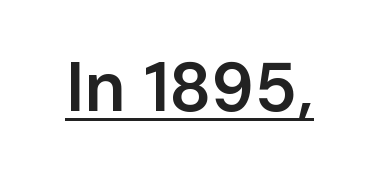
The image shows 69 px semibold sans-serif type, upright; set normal letter spacing, underlined; low stroke contrast and a medium x-height.
